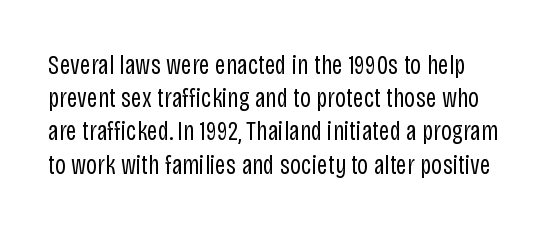
Underlining? Definitely not there. Nope, not italic — everything's standing straight. Letters have the restrained weight of plain body copy at most. This rendering leaves character spacing at its baseline value.
